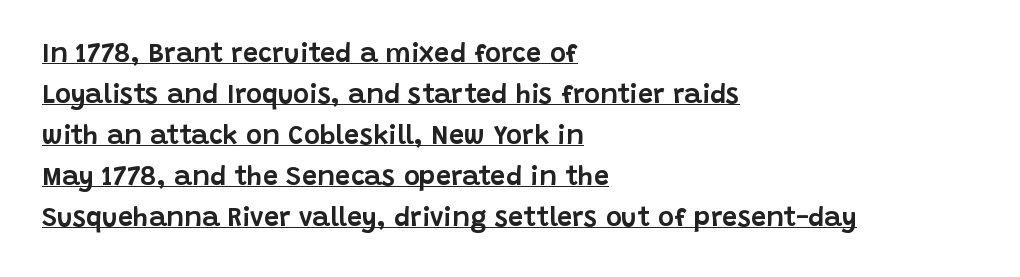
Q: Is the text italic (slanted)? A: No, it is upright.
Q: Is the text underlined? A: Yes.
Q: How is the paragraph aligned? A: Left-aligned.
Q: Is the spacing between letters normal or unusually wide? A: Normal.
Q: Is the spacing between lines tight, normal or loose? A: Normal.
